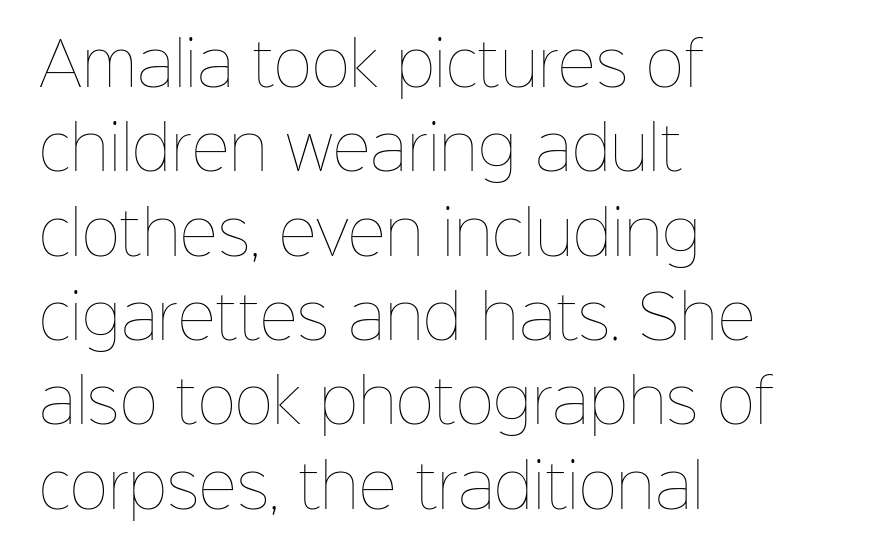
Q: Is the text bold? A: No.
Q: Is the text italic (slanted)? A: No, it is upright.
Q: Is the text underlined? A: No.
Q: How is the paragraph aligned? A: Left-aligned.
Q: Is the spacing between letters normal or unusually wide? A: Normal.
Q: Is the spacing between lines tight, normal or loose? A: Normal.
Q: Width (condensed, normal, or wide)? A: Normal.
Q: Stroke contrast? A: Low.
Q: x-height? A: Medium.
Q: Monospaced? A: No.
